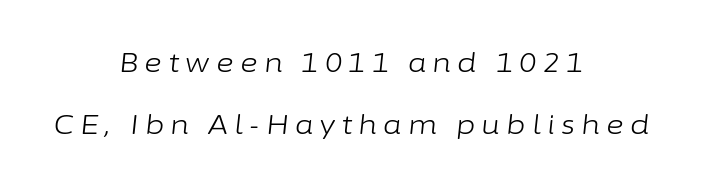
{"italic": "yes", "lean": "right", "slant_degrees": 6, "bold": "no", "underline": "no", "align": "center", "line_spacing": "loose", "line_spacing_ratio": 2.3, "letter_spacing": "wide", "letter_spacing_em": 0.23, "glyph_px": 27}
